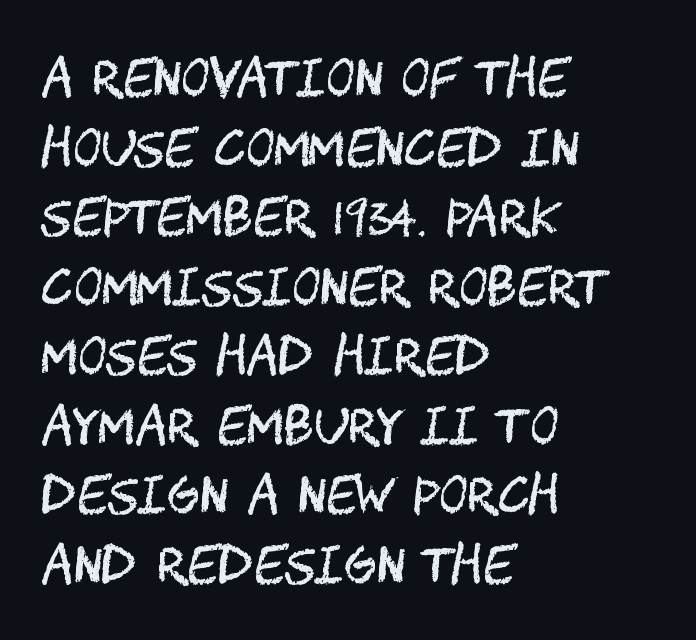
Q: Is the text bold? A: No.
Q: Is the text italic (slanted)? A: No, it is upright.
Q: Is the typeface a serif or a sans-serif typeface? A: Sans-serif.
Q: Is the text underlined? A: No.
Q: How is the paragraph aligned? A: Left-aligned.
Q: Is the spacing between letters normal or unusually wide? A: Normal.
Q: Is the spacing between lines tight, normal or loose? A: Normal.
Q: Width (condensed, normal, or wide)? A: Condensed.
Q: Stroke contrast? A: Medium.
Q: x-height? A: Large.
